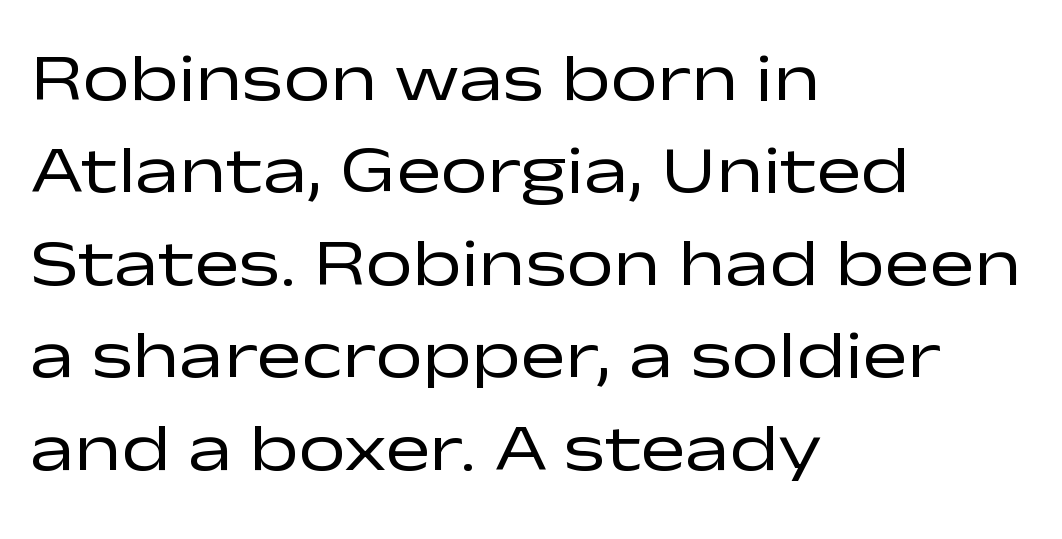
{"serif": "no", "italic": "no", "bold": "no", "weight": "regular", "width": "wide", "stroke_contrast": "low", "x_height": "medium", "monospaced": "no", "underline": "no", "align": "left", "line_spacing": "normal", "line_spacing_ratio": 1.38, "letter_spacing": "normal", "letter_spacing_em": 0.0, "glyph_px": 67}
